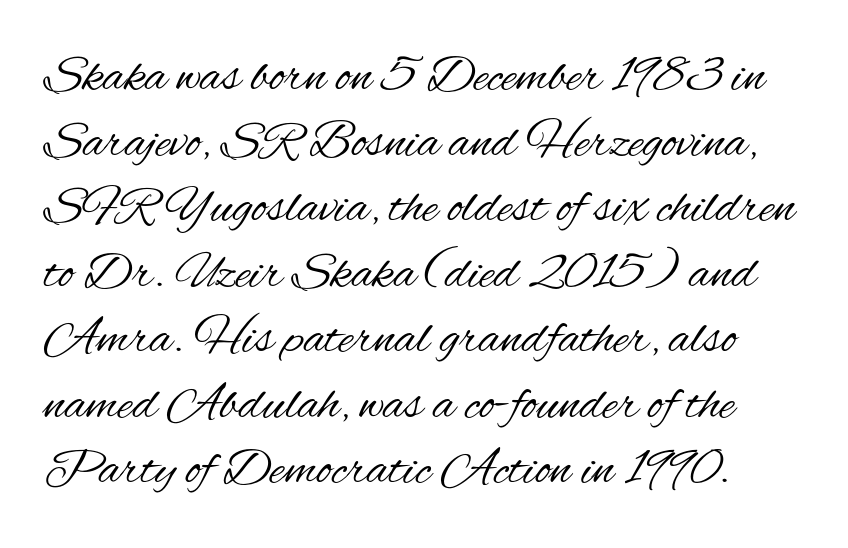
{"serif": "no", "bold": "no", "weight": "regular", "width": "condensed", "stroke_contrast": "medium", "x_height": "small", "monospaced": "no", "underline": "no", "line_spacing": "normal", "line_spacing_ratio": 1.26, "letter_spacing": "normal", "letter_spacing_em": 0.0, "glyph_px": 52}
